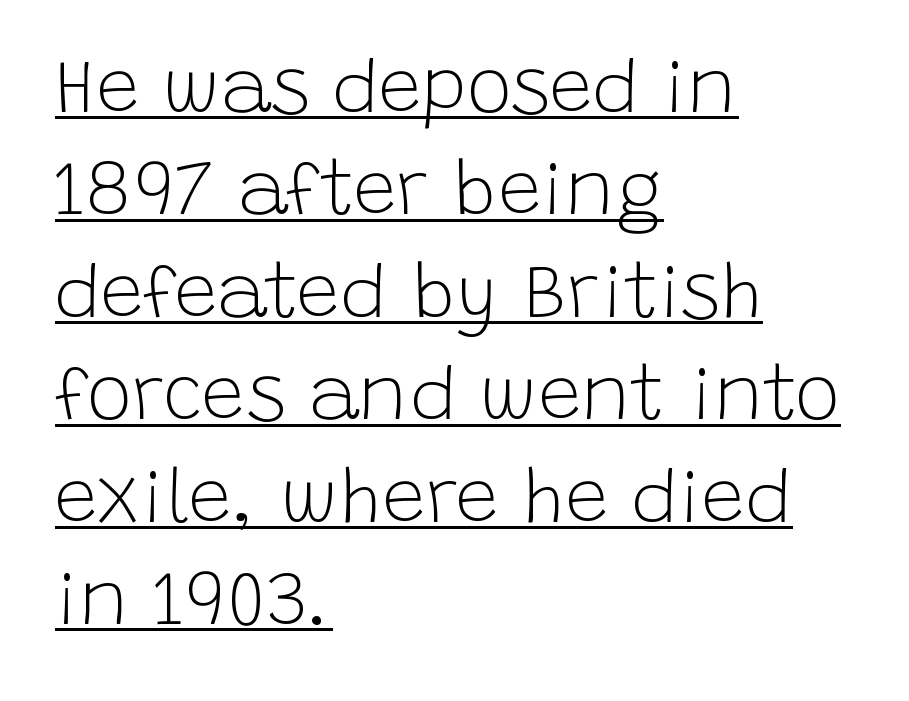
Summary of vertical rhythm: regular, with standard interline spacing. No letter is thick-stroked: the sample isn't bold. Think of a printed novel: that variable character pitch is what you see here. These lines are set flush left with a ragged right edge.
